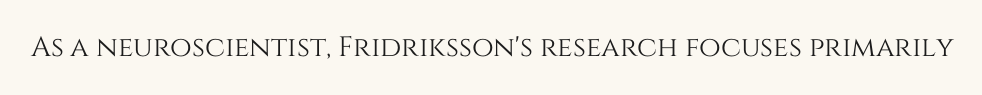
The image shows 28 px text type, upright; set normal letter spacing, not underlined; medium stroke contrast and a large x-height.
